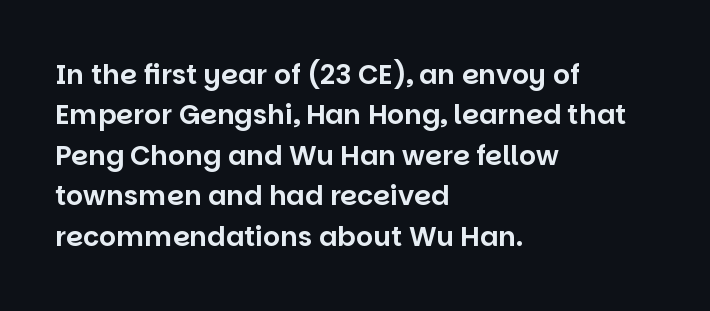
No italicization has been applied; the sample stays upright. This block has exactly the height ordinary leading produces. Students, note that the glyphs here touch the page at normal intervals. Typeset ragged right — the left edge is the straight one.
